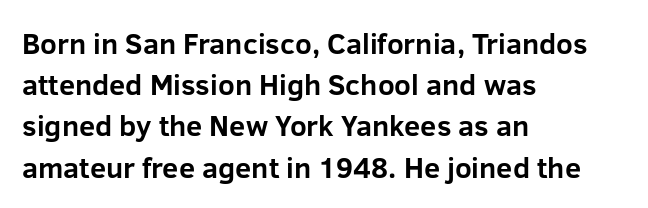
The image shows 29 px bold sans-serif type, upright; set left-aligned, normal line spacing (1.42x), normal letter spacing, not underlined; low stroke contrast and a medium x-height.
